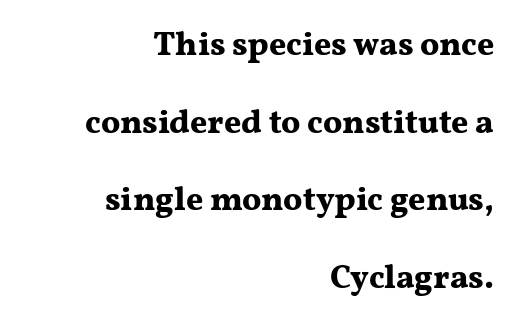
{"serif": "yes", "italic": "no", "bold": "yes", "weight": "bold", "width": "wide", "stroke_contrast": "medium", "x_height": "medium", "monospaced": "no", "underline": "no", "align": "right", "line_spacing": "loose", "line_spacing_ratio": 2.35, "letter_spacing": "normal", "letter_spacing_em": 0.0, "glyph_px": 33}
